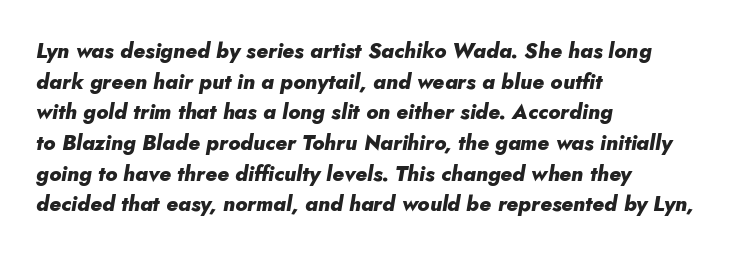
Q: Is the text bold? A: Yes.
Q: Is the text italic (slanted)? A: Yes, it leans right by about 10 degrees.
Q: Is the text underlined? A: No.
Q: How is the paragraph aligned? A: Left-aligned.
Q: Is the spacing between letters normal or unusually wide? A: Normal.
Q: Is the spacing between lines tight, normal or loose? A: Normal.
